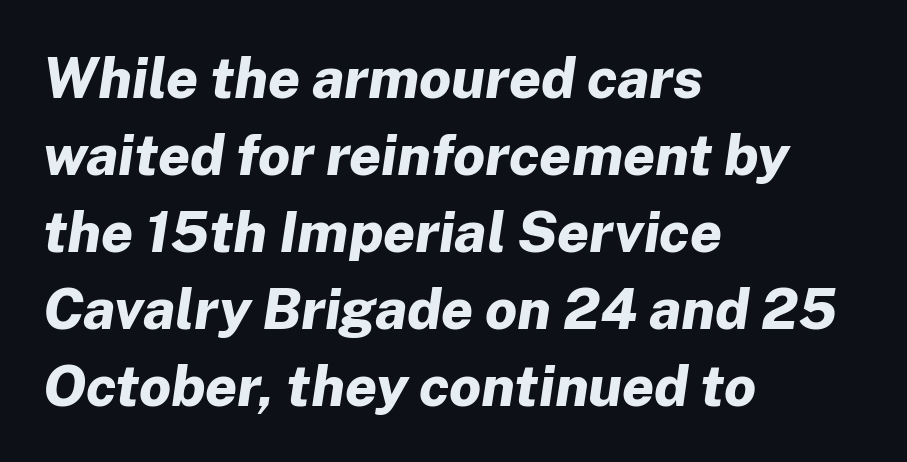
Q: Is the text bold? A: Yes.
Q: Is the text italic (slanted)? A: Yes, it leans right by about 8 degrees.
Q: Is the text underlined? A: No.
Q: How is the paragraph aligned? A: Left-aligned.
Q: Is the spacing between letters normal or unusually wide? A: Normal.
Q: Is the spacing between lines tight, normal or loose? A: Normal.
Q: Width (condensed, normal, or wide)? A: Normal.
Q: Stroke contrast? A: Low.
Q: x-height? A: Medium.
Q: Monospaced? A: No.
